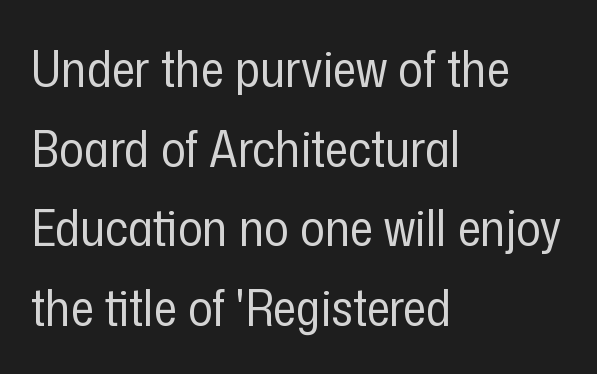
{"serif": "no", "italic": "no", "bold": "no", "weight": "regular", "width": "condensed", "stroke_contrast": "low", "x_height": "medium", "monospaced": "no", "underline": "no", "align": "left", "line_spacing": "normal", "line_spacing_ratio": 1.56, "letter_spacing": "normal", "letter_spacing_em": 0.0, "glyph_px": 51}
